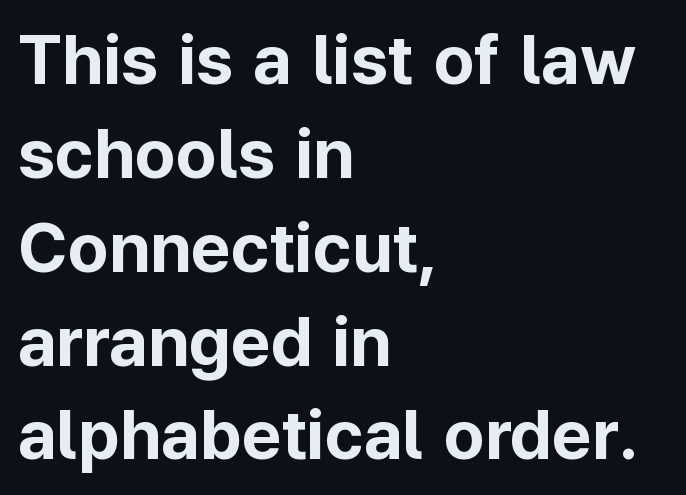
The passage shown is typed in a proportional face where columns would drift. The specimen omits any rule beneath the text block's lines. The designer left line spacing at the default. Heft: maximum for text — a bold.
